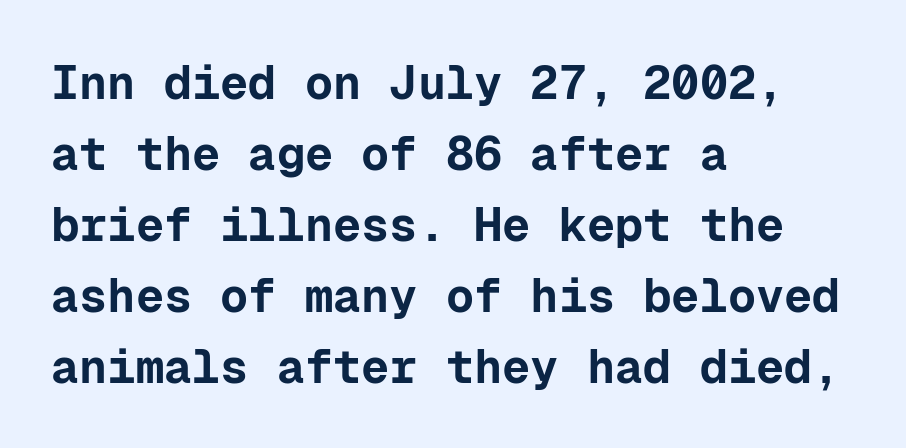
Q: Is the text bold? A: Yes.
Q: Is the text italic (slanted)? A: No, it is upright.
Q: Is the typeface a serif or a sans-serif typeface? A: Sans-serif.
Q: Is the text underlined? A: No.
Q: How is the paragraph aligned? A: Left-aligned.
Q: Is the spacing between letters normal or unusually wide? A: Normal.
Q: Is the spacing between lines tight, normal or loose? A: Normal.
Q: Width (condensed, normal, or wide)? A: Normal.
Q: Stroke contrast? A: Low.
Q: x-height? A: Medium.
Q: Monospaced? A: Yes.
